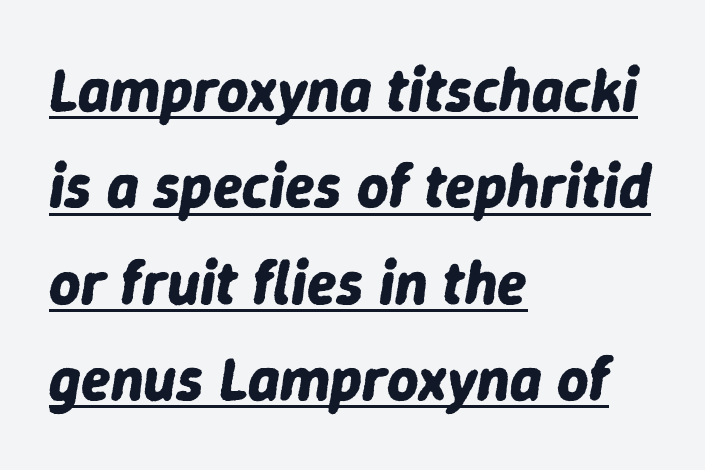
{"italic": "yes", "lean": "right", "slant_degrees": 9, "bold": "yes", "weight": "bold", "width": "normal", "stroke_contrast": "low", "x_height": "medium", "monospaced": "no", "underline": "yes", "align": "left", "line_spacing": "normal", "line_spacing_ratio": 1.58, "letter_spacing": "normal", "letter_spacing_em": 0.0, "glyph_px": 61}
